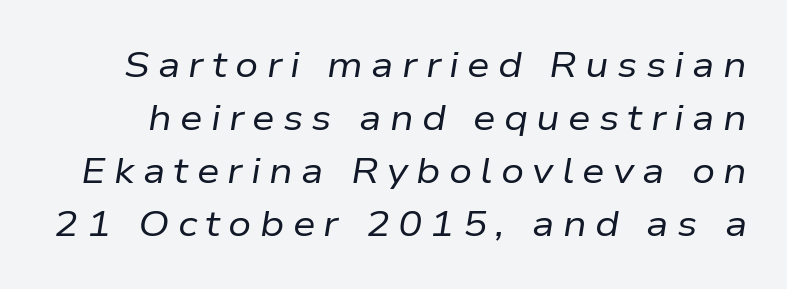
{"italic": "yes", "lean": "right", "slant_degrees": 9, "bold": "no", "weight": "regular", "width": "normal", "stroke_contrast": "low", "x_height": "medium", "monospaced": "no", "underline": "no", "line_spacing": "normal", "line_spacing_ratio": 1.47, "letter_spacing": "wide", "letter_spacing_em": 0.23, "glyph_px": 36}
